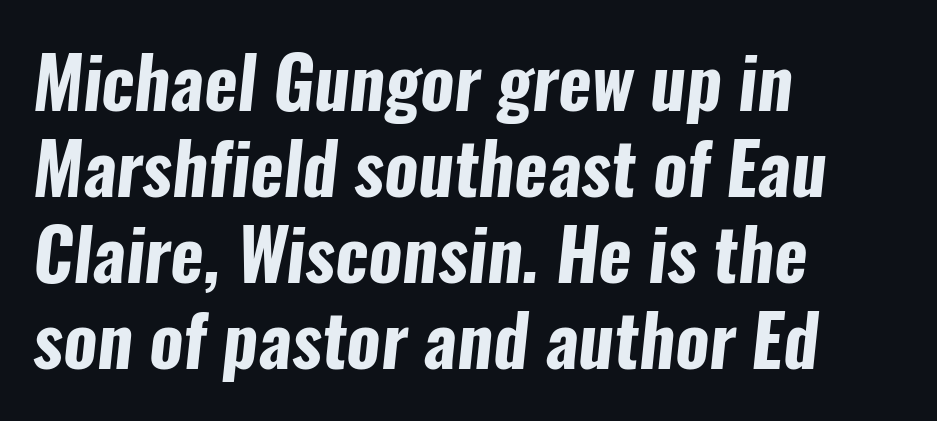
These lines are composed in type without serifs. Beneath every word, the page is bare. In terms of letterspacing, this is plain default setting. The ragged edge is on the right, which tells us the setting is flush left. The face used here has the dense, thick strokes of a bold. This sample has the flowing, uneven cadence of proportional lettering.
